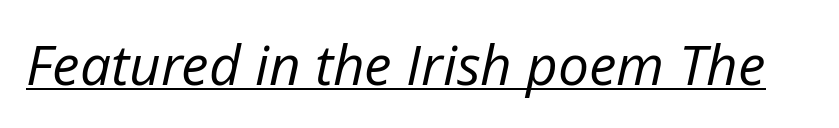
Q: Is the text bold? A: No.
Q: Is the text italic (slanted)? A: Yes, it leans right by about 12 degrees.
Q: Is the text underlined? A: Yes.
Q: Is the spacing between letters normal or unusually wide? A: Normal.
Q: Width (condensed, normal, or wide)? A: Normal.
Q: Stroke contrast? A: Low.
Q: x-height? A: Medium.
Q: Monospaced? A: No.
